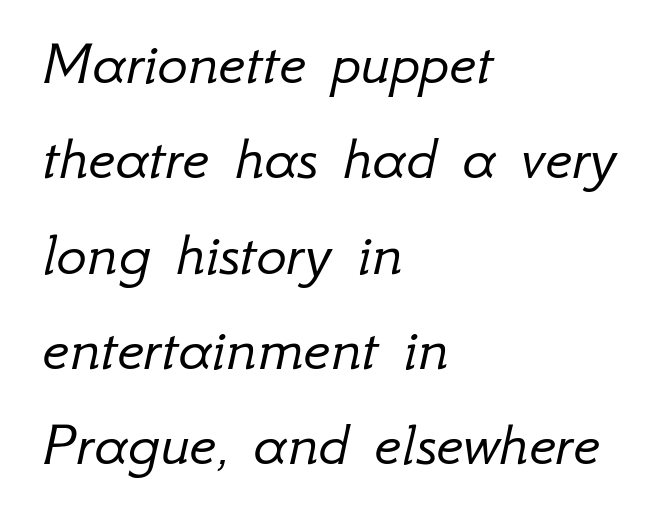
{"italic": "yes", "lean": "right", "slant_degrees": 12, "bold": "no", "weight": "light", "width": "normal", "stroke_contrast": "low", "x_height": "small", "monospaced": "no", "underline": "no", "align": "left", "line_spacing": "normal", "line_spacing_ratio": 1.49, "letter_spacing": "normal", "letter_spacing_em": 0.0, "glyph_px": 64}
